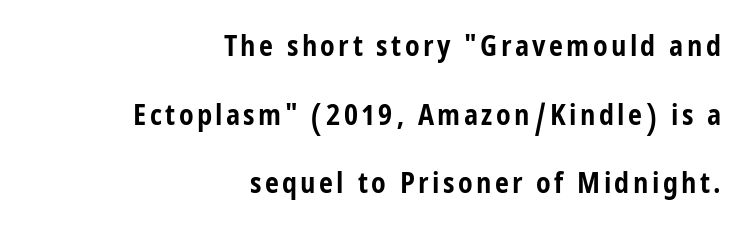
The image shows 28 px bold, condensed sans-serif type, upright; set right-aligned, loose line spacing (2.45x), not underlined; low stroke contrast and a medium x-height.
